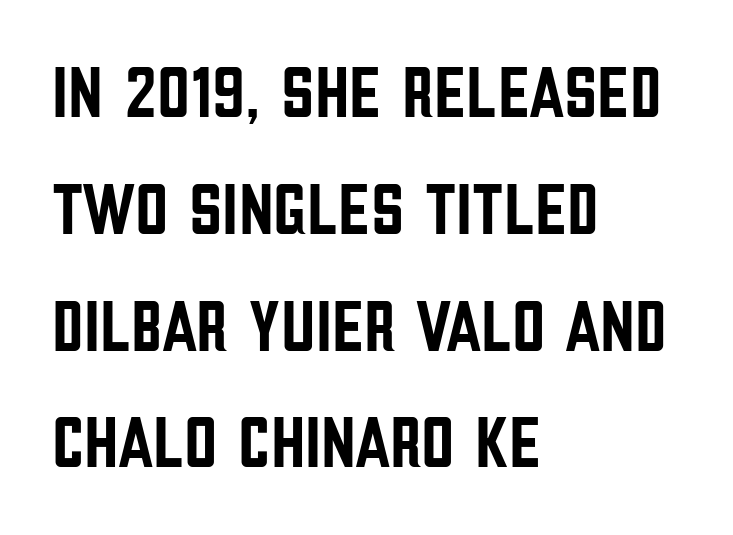
The image shows 73 px condensed sans-serif type, upright; set left-aligned, normal line spacing (1.6x), normal letter spacing, not underlined; low stroke contrast and a large x-height.
